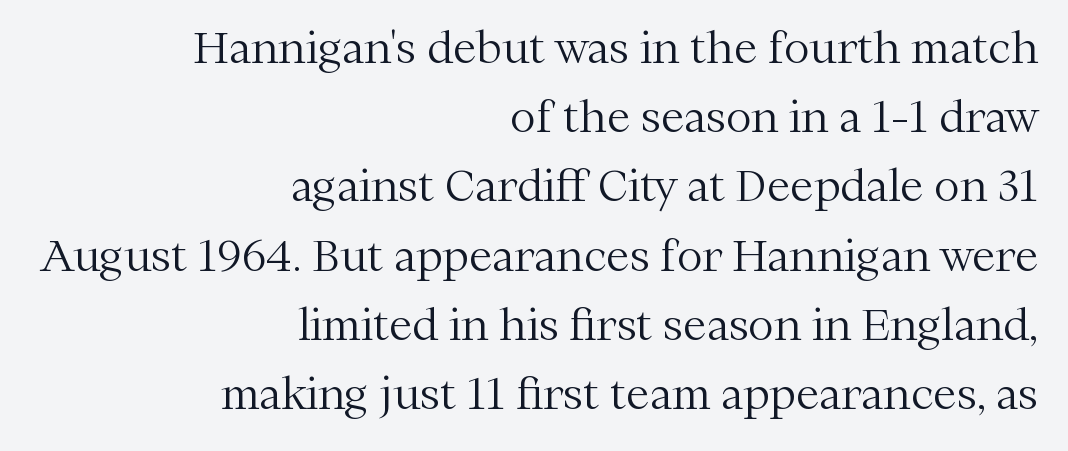
To sum up the face: it has serifs. Every stem runs plumb, perpendicular to the baseline. You could call the tracking neutral — neither tight nor loose. Any mark beneath the type? The region is blank.
